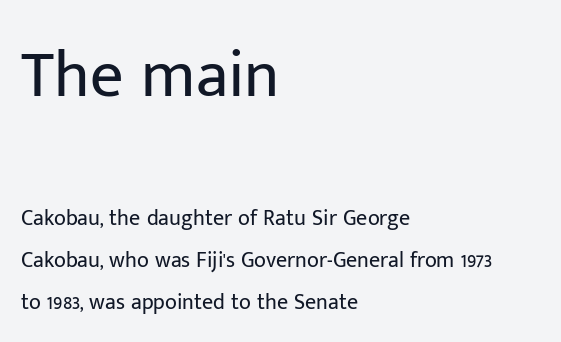
The image shows 66 px regular-weight sans-serif type, upright; set left-aligned, loose line spacing (1.91x), normal letter spacing, not underlined; the first (top) block is 3.0x larger; low stroke contrast and a medium x-height.
